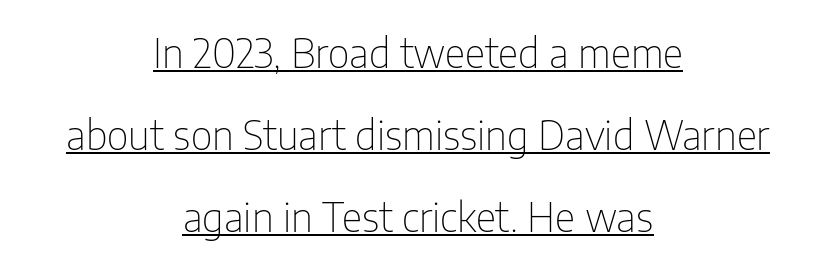
Q: Is the text bold? A: No.
Q: Is the text italic (slanted)? A: No, it is upright.
Q: Is the typeface a serif or a sans-serif typeface? A: Sans-serif.
Q: Is the text underlined? A: Yes.
Q: How is the paragraph aligned? A: Centered.
Q: Is the spacing between letters normal or unusually wide? A: Normal.
Q: Is the spacing between lines tight, normal or loose? A: Loose.
Q: Width (condensed, normal, or wide)? A: Condensed.
Q: Stroke contrast? A: Low.
Q: x-height? A: Medium.
Q: Monospaced? A: No.
